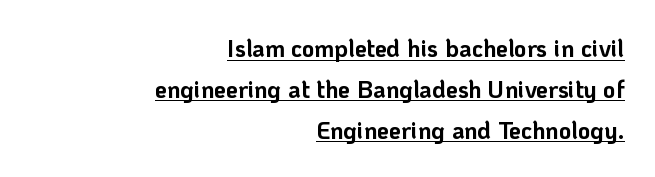
The image shows 24 px bold type, upright; set right-aligned, normal line spacing (1.7x), normal letter spacing, underlined.
